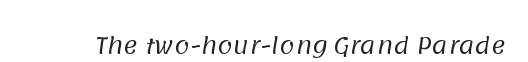
Students, note that the glyphs here touch the page at normal intervals. Any mark beneath the type? The region is blank. Is this a heavy cut? Hardly; it is regular or lighter.
